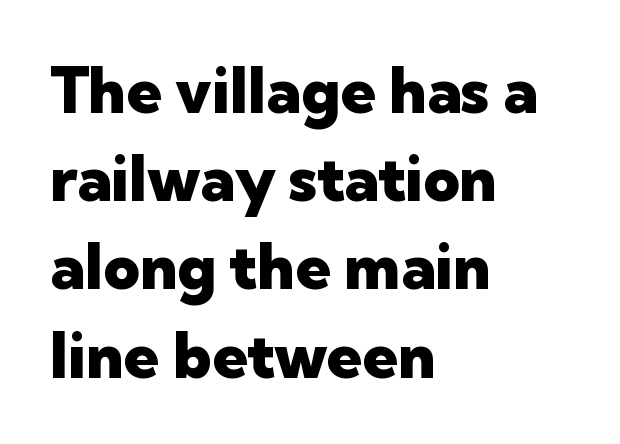
{"serif": "no", "italic": "no", "bold": "yes", "weight": "heavy", "width": "normal", "stroke_contrast": "low", "x_height": "medium", "monospaced": "no", "underline": "no", "align": "left", "line_spacing": "normal", "line_spacing_ratio": 1.4, "letter_spacing": "normal", "letter_spacing_em": 0.0, "glyph_px": 63}
